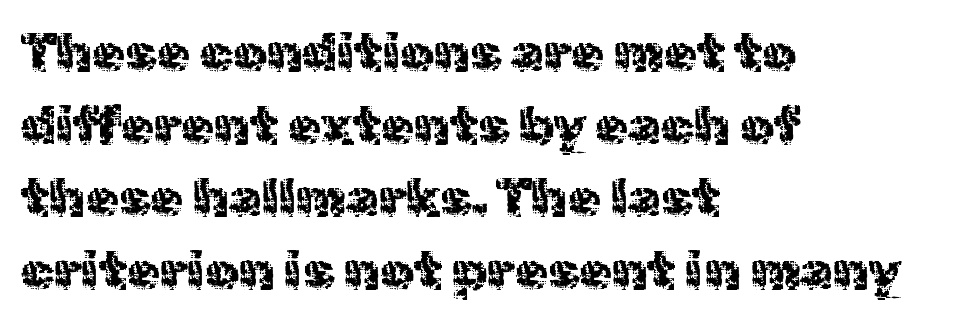
A quiet, ordinary-to-light weight characterises the typeface. This sample has the flowing, uneven cadence of proportional lettering. A classic flush-left, rag-right setting is used for this passage. Tall strokes in this sample are plumb rather than angled. The rendering uses a moderate line-height, typical for paragraphs. Each row of text sits above clean, open space.
